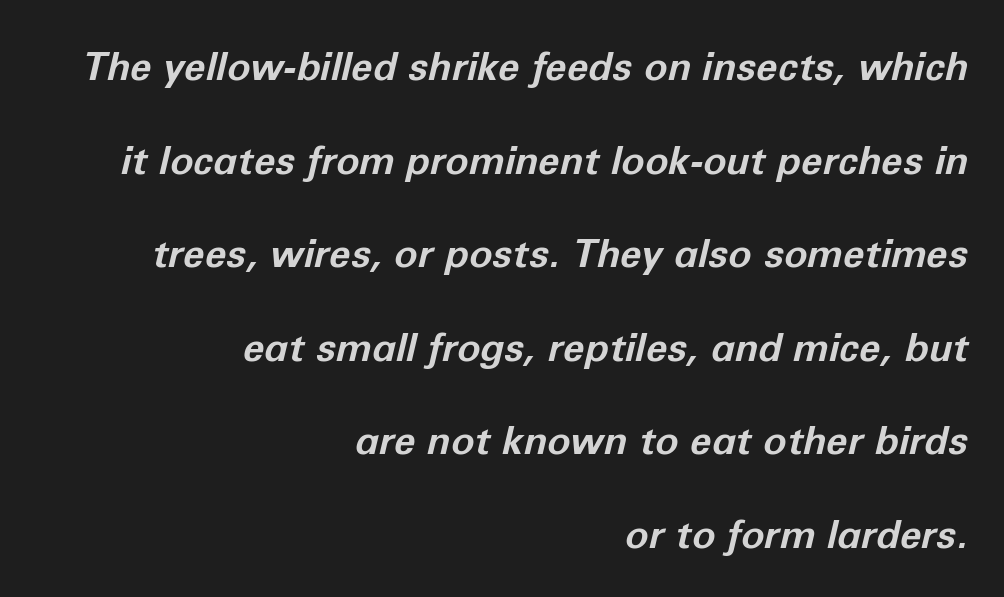
{"italic": "yes", "lean": "right", "slant_degrees": 12, "bold": "yes", "weight": "bold", "width": "normal", "stroke_contrast": "low", "x_height": "medium", "monospaced": "no", "underline": "no", "align": "right", "line_spacing": "loose", "line_spacing_ratio": 2.4, "letter_spacing": "normal", "letter_spacing_em": 0.0, "glyph_px": 39}
